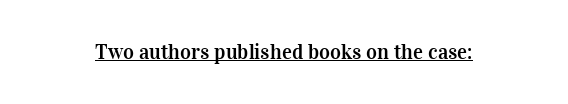
Students, note that the glyphs here touch the page at normal intervals. Does a line run under the words? Yes, clearly. Designer's note — italics off, roman on.
